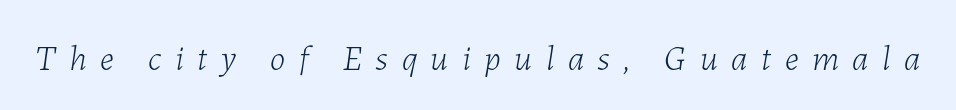
Q: Is the text bold? A: No.
Q: Is the text italic (slanted)? A: Yes, it leans right by about 7 degrees.
Q: Is the text underlined? A: No.
Q: Is the spacing between letters normal or unusually wide? A: Unusually wide.
Q: Width (condensed, normal, or wide)? A: Normal.
Q: Stroke contrast? A: Low.
Q: x-height? A: Medium.
Q: Monospaced? A: No.
